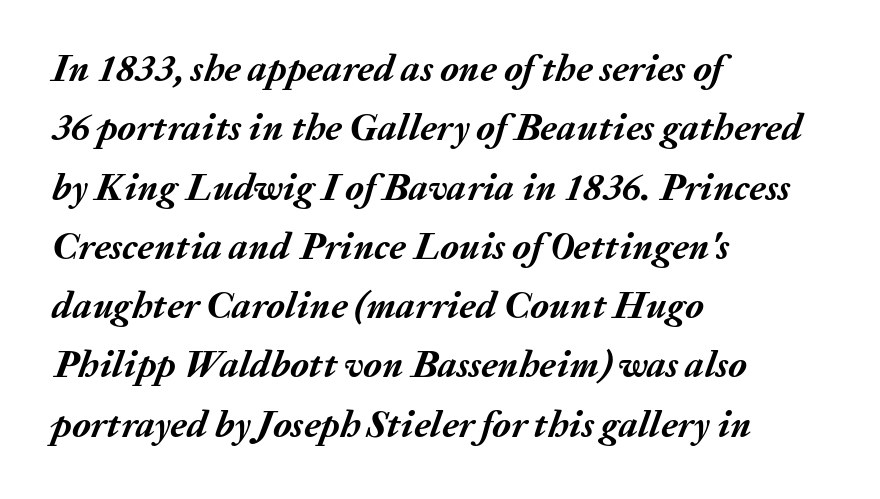
Q: Is the text bold? A: Yes.
Q: Is the text italic (slanted)? A: Yes, it leans right by about 20 degrees.
Q: Is the text underlined? A: No.
Q: How is the paragraph aligned? A: Left-aligned.
Q: Is the spacing between letters normal or unusually wide? A: Normal.
Q: Is the spacing between lines tight, normal or loose? A: Normal.
Q: Width (condensed, normal, or wide)? A: Normal.
Q: Stroke contrast? A: Medium.
Q: x-height? A: Medium.
Q: Monospaced? A: No.
